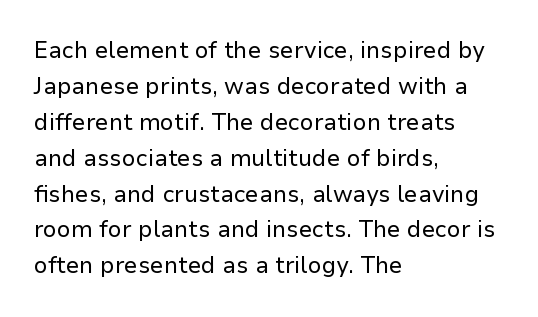
The image shows 23 px text type, upright; set left-aligned, normal line spacing (1.56x), normal letter spacing, not underlined.
